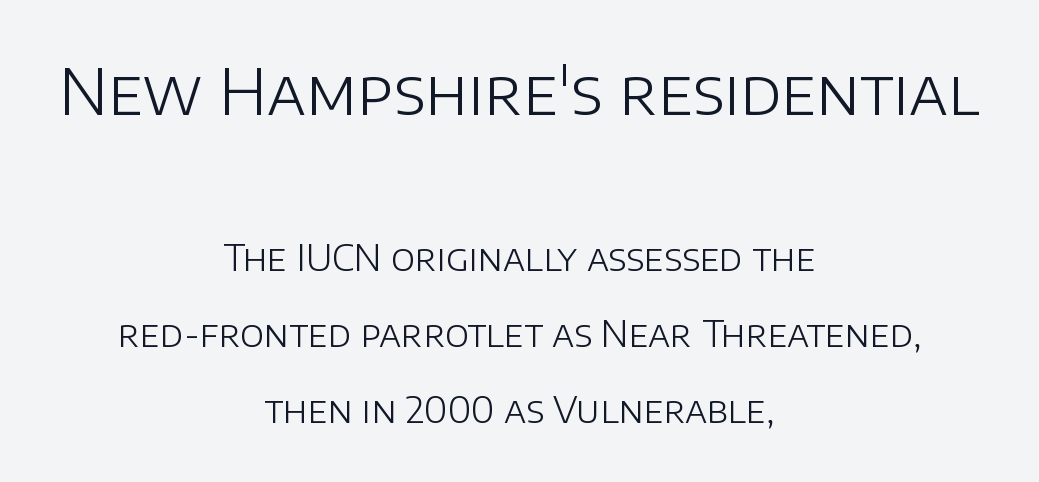
Q: Is the text bold? A: No.
Q: Is the text italic (slanted)? A: No, it is upright.
Q: Is the typeface a serif or a sans-serif typeface? A: Sans-serif.
Q: Is the text underlined? A: No.
Q: How is the paragraph aligned? A: Centered.
Q: Is the spacing between letters normal or unusually wide? A: Normal.
Q: Is the spacing between lines tight, normal or loose? A: Loose.
Q: Which block of text is set in a larger size, the first (top) or the second (bottom)? A: The first (top) one.
Q: Width (condensed, normal, or wide)? A: Normal.
Q: Stroke contrast? A: Low.
Q: x-height? A: Large.
Q: Monospaced? A: No.
